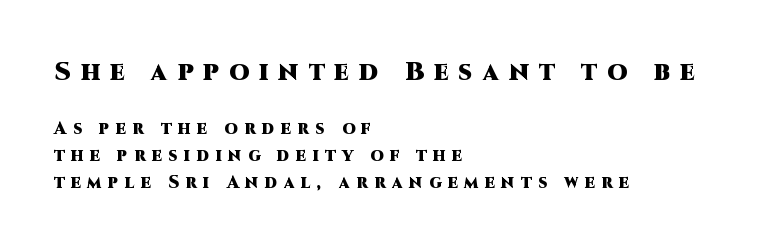
{"italic": "no", "bold": "yes", "underline": "no", "align": "left", "line_spacing": "normal", "line_spacing_ratio": 1.61, "letter_spacing": "wide", "letter_spacing_em": 0.38, "larger_block": "first", "size_ratio": 1.53, "glyph_px": 26}
